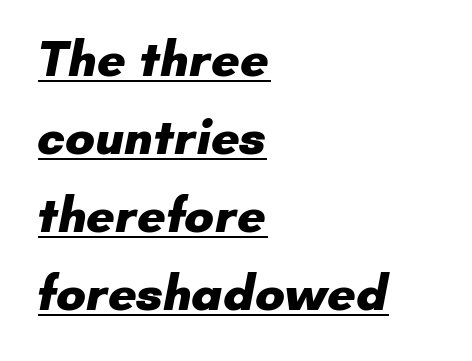
The image shows 50 px heavy sans-serif type; set left-aligned, normal line spacing (1.56x), normal letter spacing, underlined; low stroke contrast and a small x-height.
